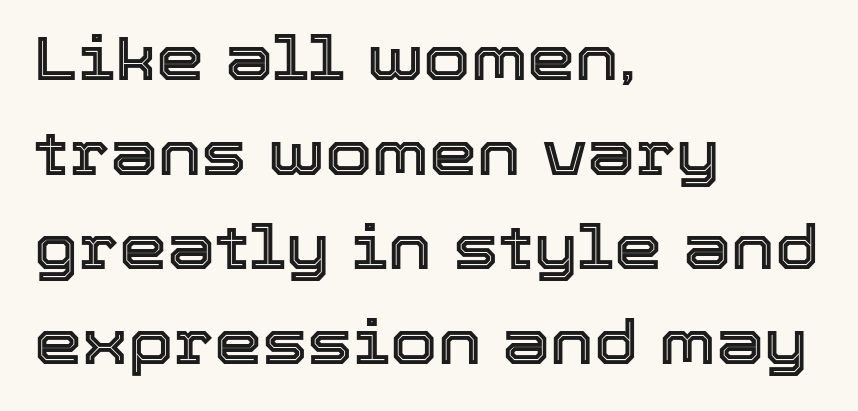
Successive baselines arrive at the customary interval. The space directly below the letters is spotless. A typesetter would call this zero additional tracking. Each letter keeps its own natural width here, so spacing adapts to shape.
